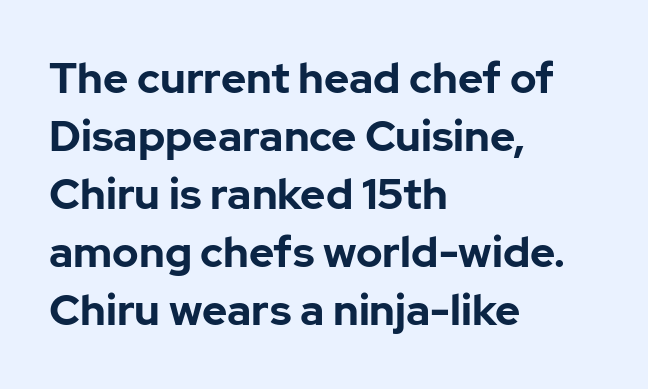
{"serif": "no", "italic": "no", "bold": "yes", "weight": "bold", "width": "normal", "stroke_contrast": "low", "x_height": "medium", "monospaced": "no", "underline": "no", "align": "left", "line_spacing": "normal", "line_spacing_ratio": 1.35, "letter_spacing": "normal", "letter_spacing_em": 0.0, "glyph_px": 43}
